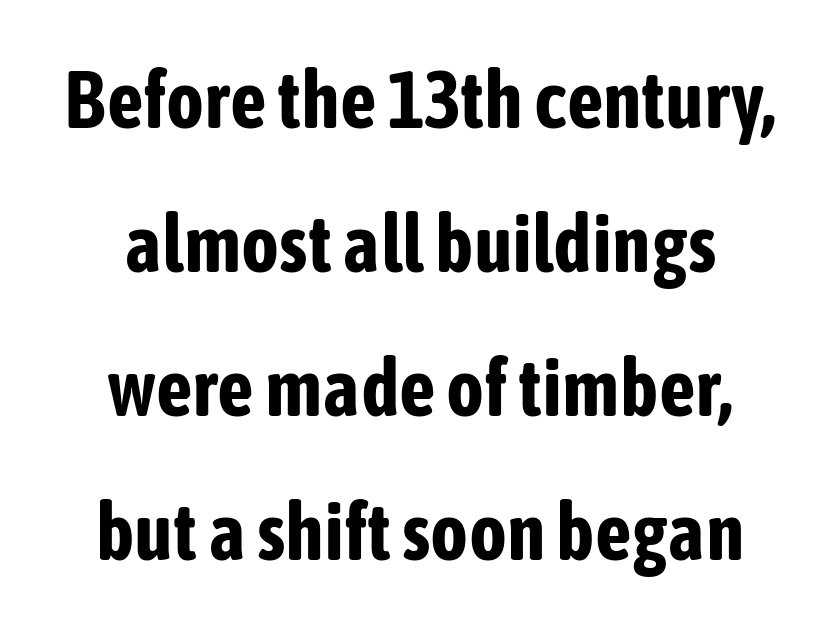
Q: Is the text bold? A: Yes.
Q: Is the text italic (slanted)? A: No, it is upright.
Q: Is the typeface a serif or a sans-serif typeface? A: Sans-serif.
Q: Is the text underlined? A: No.
Q: Is the spacing between letters normal or unusually wide? A: Normal.
Q: Width (condensed, normal, or wide)? A: Condensed.
Q: Stroke contrast? A: Low.
Q: x-height? A: Medium.
Q: Monospaced? A: No.
